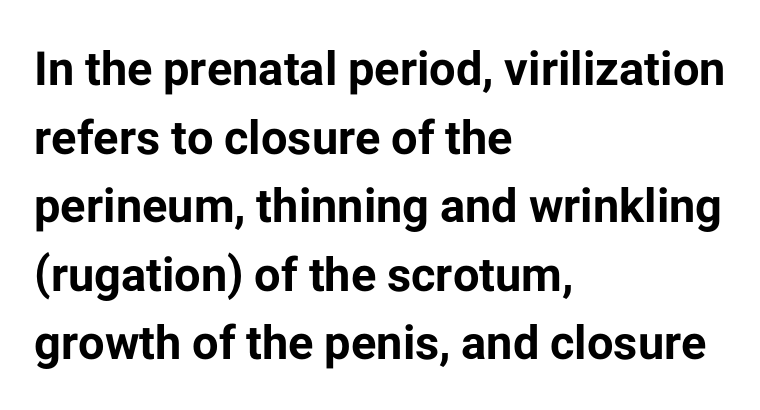
The image shows 47 px bold sans-serif type, upright; set left-aligned, normal line spacing (1.46x), normal letter spacing, not underlined; low stroke contrast and a medium x-height.
